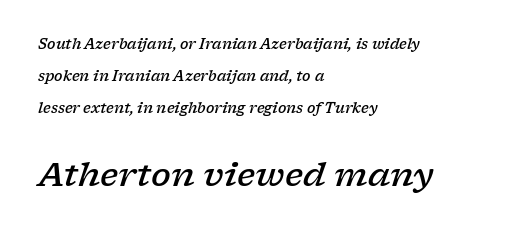
{"serif": "yes", "italic": "yes", "lean": "right", "slant_degrees": 17, "bold": "semi", "weight": "semibold", "width": "wide", "stroke_contrast": "low", "x_height": "medium", "monospaced": "no", "underline": "no", "align": "left", "line_spacing": "loose", "line_spacing_ratio": 2.27, "letter_spacing": "normal", "letter_spacing_em": 0.0, "larger_block": "second", "size_ratio": 2.36, "glyph_px": 33}
